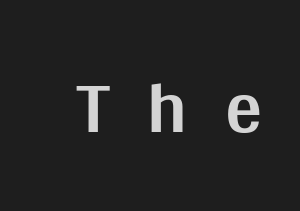
The image shows 74 px bold sans-serif type, upright; set unusually wide letter spacing (+0.5 em), not underlined; medium stroke contrast and a large x-height.
